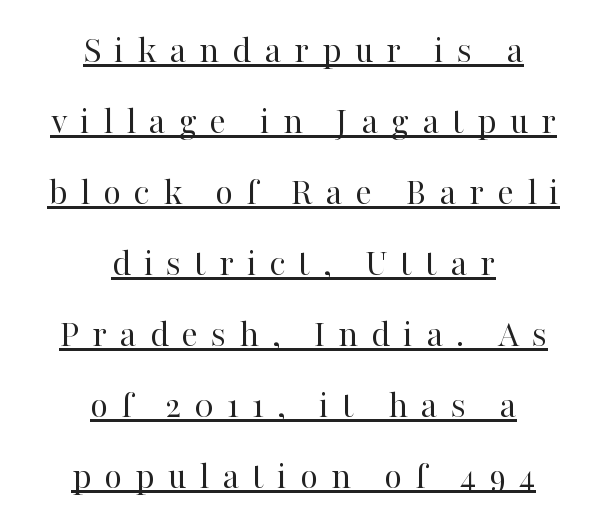
Q: Is the text bold? A: No.
Q: Is the text italic (slanted)? A: No, it is upright.
Q: Is the typeface a serif or a sans-serif typeface? A: Serif.
Q: Is the text underlined? A: Yes.
Q: How is the paragraph aligned? A: Centered.
Q: Is the spacing between letters normal or unusually wide? A: Unusually wide.
Q: Width (condensed, normal, or wide)? A: Normal.
Q: Stroke contrast? A: High.
Q: x-height? A: Medium.
Q: Monospaced? A: No.
